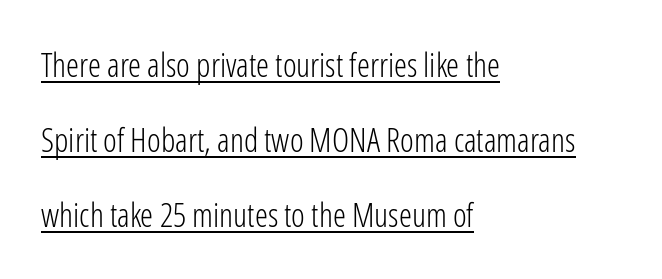
Q: Is the text bold? A: No.
Q: Is the text italic (slanted)? A: No, it is upright.
Q: Is the typeface a serif or a sans-serif typeface? A: Sans-serif.
Q: Is the text underlined? A: Yes.
Q: How is the paragraph aligned? A: Left-aligned.
Q: Is the spacing between letters normal or unusually wide? A: Normal.
Q: Is the spacing between lines tight, normal or loose? A: Loose.
Q: Width (condensed, normal, or wide)? A: Condensed.
Q: Stroke contrast? A: Low.
Q: x-height? A: Medium.
Q: Monospaced? A: No.
